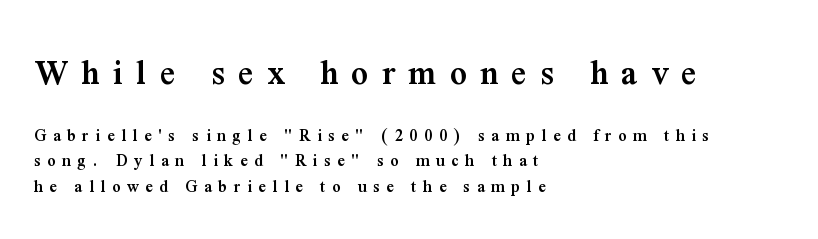
Q: Is the text bold? A: Semi-bold.
Q: Is the text italic (slanted)? A: No, it is upright.
Q: Is the typeface a serif or a sans-serif typeface? A: Serif.
Q: Is the text underlined? A: No.
Q: How is the paragraph aligned? A: Left-aligned.
Q: Is the spacing between letters normal or unusually wide? A: Unusually wide.
Q: Is the spacing between lines tight, normal or loose? A: Normal.
Q: Which block of text is set in a larger size, the first (top) or the second (bottom)? A: The first (top) one.
Q: Width (condensed, normal, or wide)? A: Normal.
Q: Stroke contrast? A: Medium.
Q: x-height? A: Medium.
Q: Monospaced? A: No.
